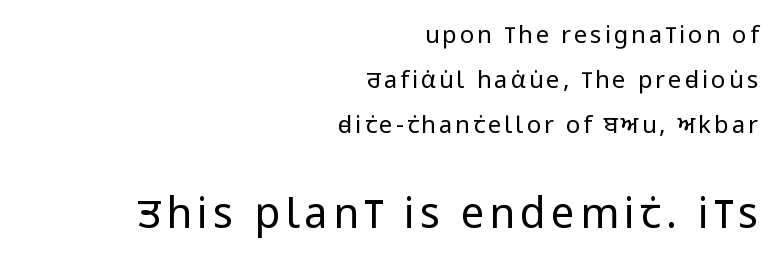
Q: Is the text bold? A: No.
Q: Is the text italic (slanted)? A: No, it is upright.
Q: Is the typeface a serif or a sans-serif typeface? A: Sans-serif.
Q: Is the text underlined? A: No.
Q: How is the paragraph aligned? A: Right-aligned.
Q: Which block of text is set in a larger size, the first (top) or the second (bottom)? A: The second (bottom) one.
Q: Width (condensed, normal, or wide)? A: Condensed.
Q: Stroke contrast? A: Low.
Q: x-height? A: Large.
Q: Monospaced? A: No.
